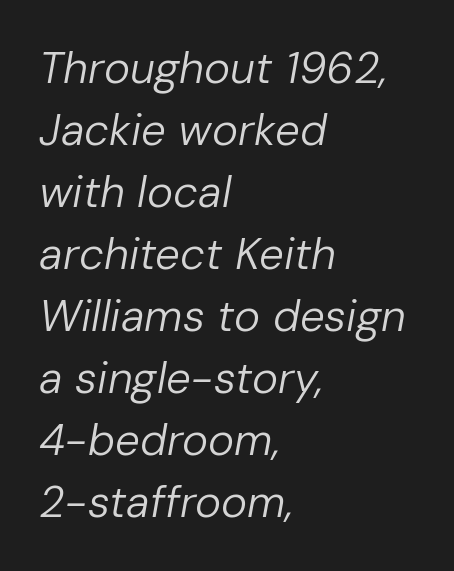
The cut favours lightness, reaching ordinary text weight at its darkest. Slanted lettering throughout. Only glyphs here, with clear space below each row. You could not count columns in this text — the font is proportionally spaced. The tracking reads as untouched default to a designer's eye.
